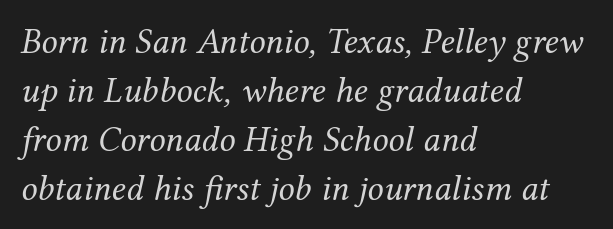
{"serif": "yes", "italic": "yes", "lean": "right", "slant_degrees": 12, "bold": "no", "weight": "regular", "width": "normal", "stroke_contrast": "medium", "x_height": "medium", "monospaced": "no", "underline": "no", "align": "left", "line_spacing": "normal", "line_spacing_ratio": 1.36, "letter_spacing": "normal", "letter_spacing_em": 0.0, "glyph_px": 36}
